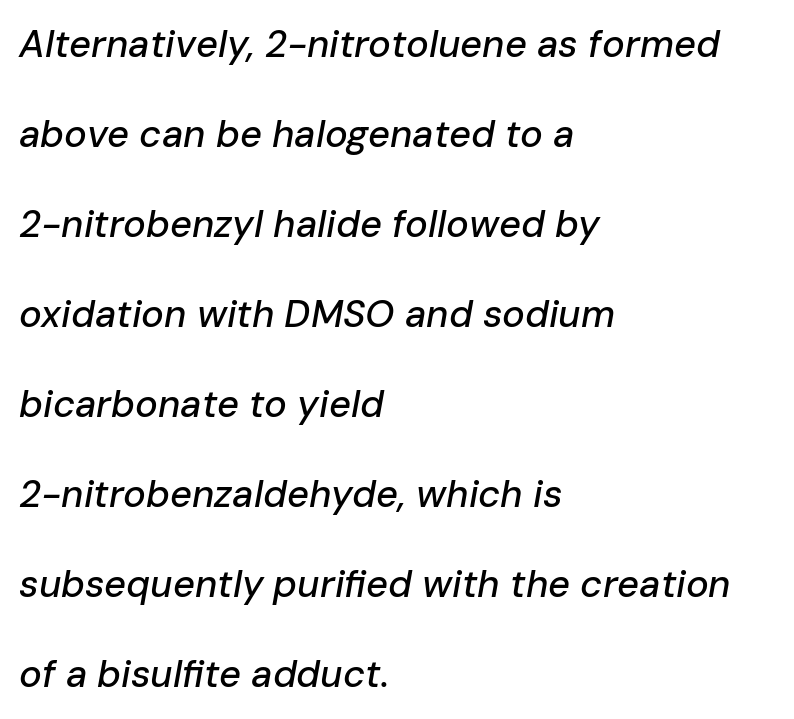
{"italic": "yes", "lean": "right", "slant_degrees": 10, "width": "normal", "stroke_contrast": "low", "x_height": "medium", "monospaced": "no", "underline": "no", "align": "left", "line_spacing": "loose", "line_spacing_ratio": 2.37, "letter_spacing": "normal", "letter_spacing_em": 0.0, "glyph_px": 38}
